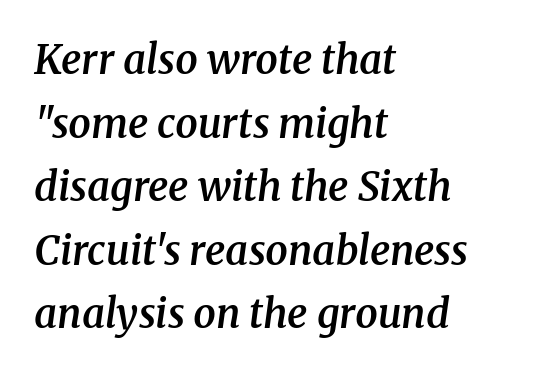
The image shows 40 px semibold serif type, italic (leaning right); set left-aligned, normal line spacing (1.59x), normal letter spacing, not underlined; medium stroke contrast and a medium x-height.
